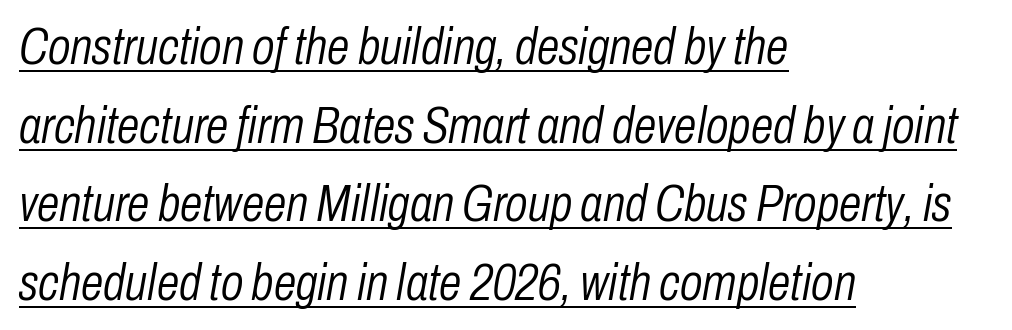
The image shows 51 px light, condensed type, italic (leaning right); set left-aligned, normal line spacing (1.54x), normal letter spacing, underlined; low stroke contrast and a medium x-height.
